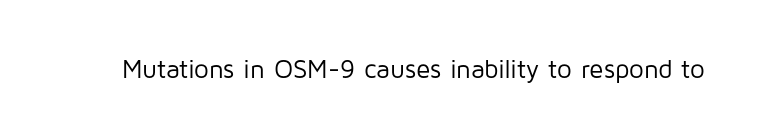
Q: Is the text bold? A: No.
Q: Is the text italic (slanted)? A: No, it is upright.
Q: Is the text underlined? A: No.
Q: Is the spacing between letters normal or unusually wide? A: Normal.
